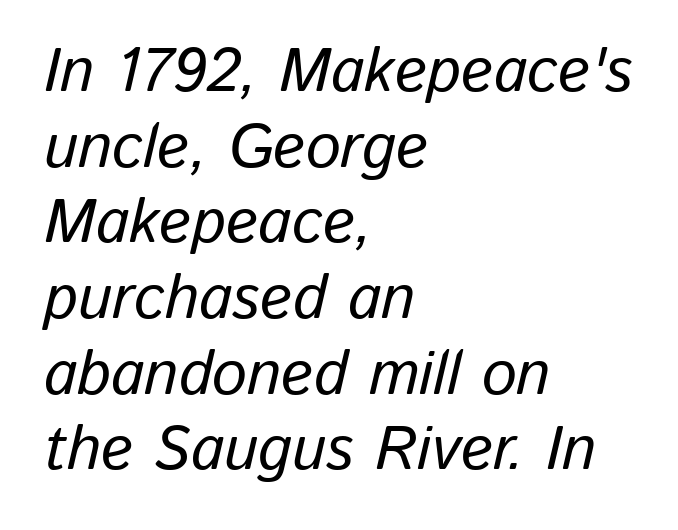
The image shows 62 px text type, italic (leaning right); set left-aligned, line spacing 1.22x, normal letter spacing, not underlined; low stroke contrast and a medium x-height.
